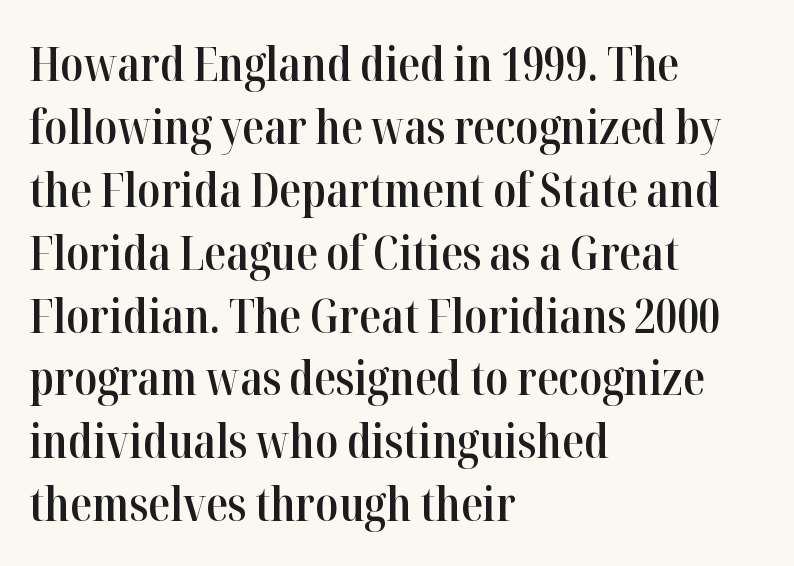
Q: Is the text bold? A: Semi-bold.
Q: Is the text italic (slanted)? A: No, it is upright.
Q: Is the typeface a serif or a sans-serif typeface? A: Serif.
Q: Is the text underlined? A: No.
Q: How is the paragraph aligned? A: Left-aligned.
Q: Is the spacing between letters normal or unusually wide? A: Normal.
Q: Is the spacing between lines tight, normal or loose? A: Normal.
Q: Width (condensed, normal, or wide)? A: Condensed.
Q: Stroke contrast? A: High.
Q: x-height? A: Medium.
Q: Monospaced? A: No.
